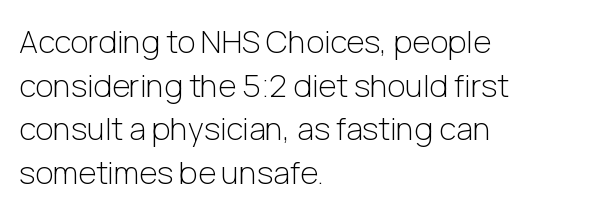
Q: Is the text bold? A: No.
Q: Is the text italic (slanted)? A: No, it is upright.
Q: Is the typeface a serif or a sans-serif typeface? A: Sans-serif.
Q: Is the text underlined? A: No.
Q: How is the paragraph aligned? A: Left-aligned.
Q: Is the spacing between letters normal or unusually wide? A: Normal.
Q: Is the spacing between lines tight, normal or loose? A: Normal.
Q: Width (condensed, normal, or wide)? A: Normal.
Q: Stroke contrast? A: Low.
Q: x-height? A: Medium.
Q: Monospaced? A: No.
